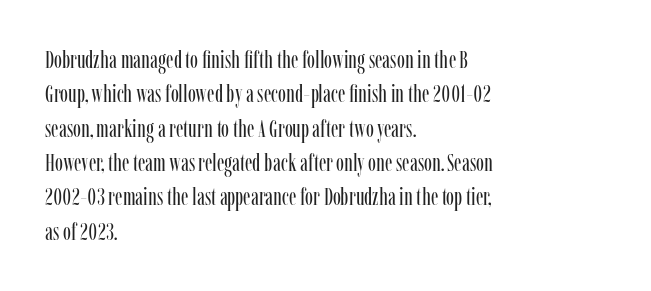
Vertical stems look standard width or narrower in stroke. Default kerning and tracking; the words read as compact shapes. These lines are set flush left with a ragged right edge. The baseline area is clear.
